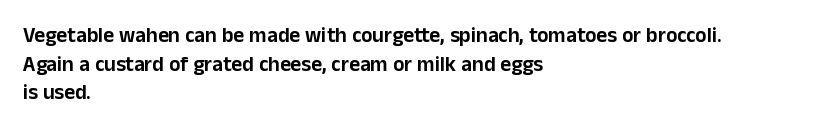
Q: Is the text italic (slanted)? A: No, it is upright.
Q: Is the text underlined? A: No.
Q: How is the paragraph aligned? A: Left-aligned.
Q: Is the spacing between letters normal or unusually wide? A: Normal.
Q: Is the spacing between lines tight, normal or loose? A: Normal.
